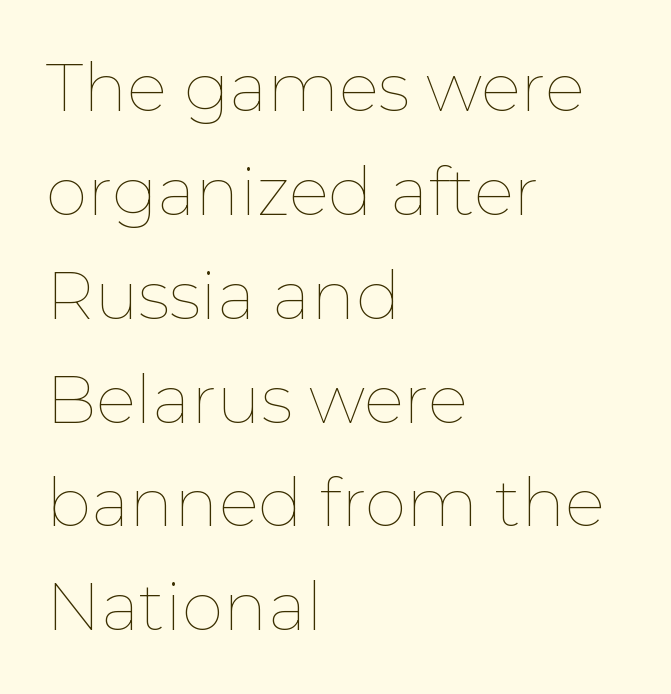
Q: Is the text bold? A: No.
Q: Is the text italic (slanted)? A: No, it is upright.
Q: Is the text underlined? A: No.
Q: How is the paragraph aligned? A: Left-aligned.
Q: Is the spacing between letters normal or unusually wide? A: Normal.
Q: Is the spacing between lines tight, normal or loose? A: Normal.
Q: Width (condensed, normal, or wide)? A: Normal.
Q: Stroke contrast? A: Low.
Q: x-height? A: Medium.
Q: Monospaced? A: No.
